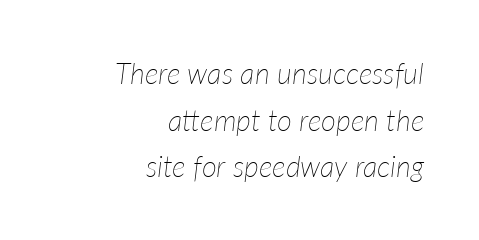
Words appear dense and cohesive because spacing is normal. Varying glyph widths throughout — classic text-font behaviour. Is the type slanted? Yes — the strokes lean at a clear angle. The typesetter chose a ragged-left arrangement here. Students, observe: this is what conventionally led text looks like.
